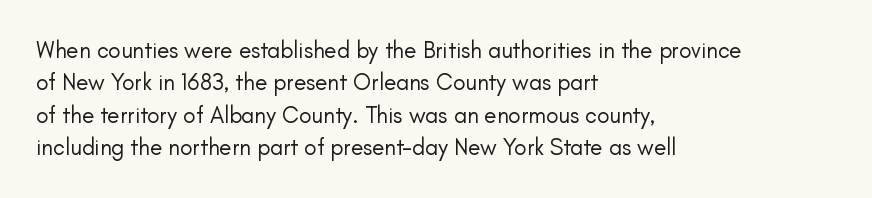
Q: Is the text bold? A: No.
Q: Is the text italic (slanted)? A: No, it is upright.
Q: Is the text underlined? A: No.
Q: How is the paragraph aligned? A: Left-aligned.
Q: Is the spacing between letters normal or unusually wide? A: Normal.
Q: Is the spacing between lines tight, normal or loose? A: Normal.
